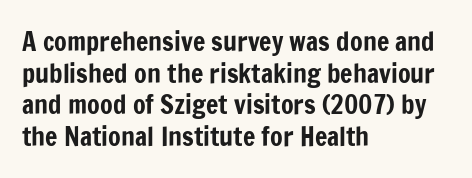
Q: Is the text italic (slanted)? A: No, it is upright.
Q: Is the text underlined? A: No.
Q: How is the paragraph aligned? A: Left-aligned.
Q: Is the spacing between letters normal or unusually wide? A: Normal.
